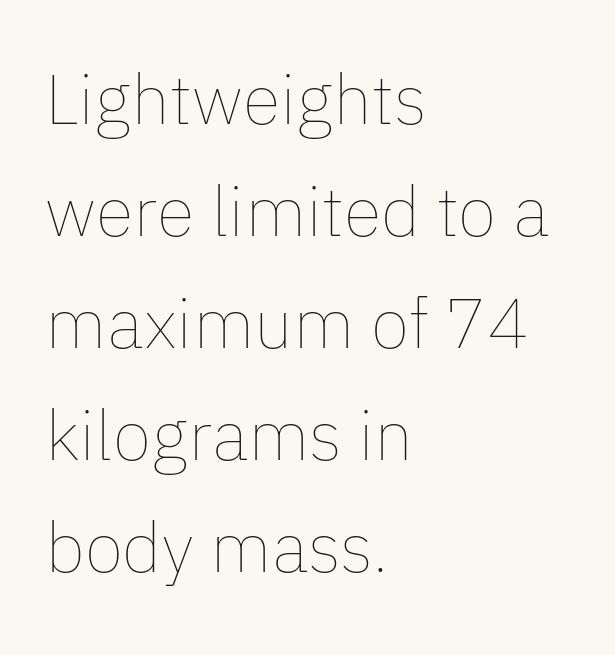
Q: Is the text bold? A: No.
Q: Is the text italic (slanted)? A: No, it is upright.
Q: Is the text underlined? A: No.
Q: How is the paragraph aligned? A: Left-aligned.
Q: Is the spacing between letters normal or unusually wide? A: Normal.
Q: Is the spacing between lines tight, normal or loose? A: Normal.
Q: Width (condensed, normal, or wide)? A: Normal.
Q: Stroke contrast? A: Low.
Q: x-height? A: Medium.
Q: Monospaced? A: No.
